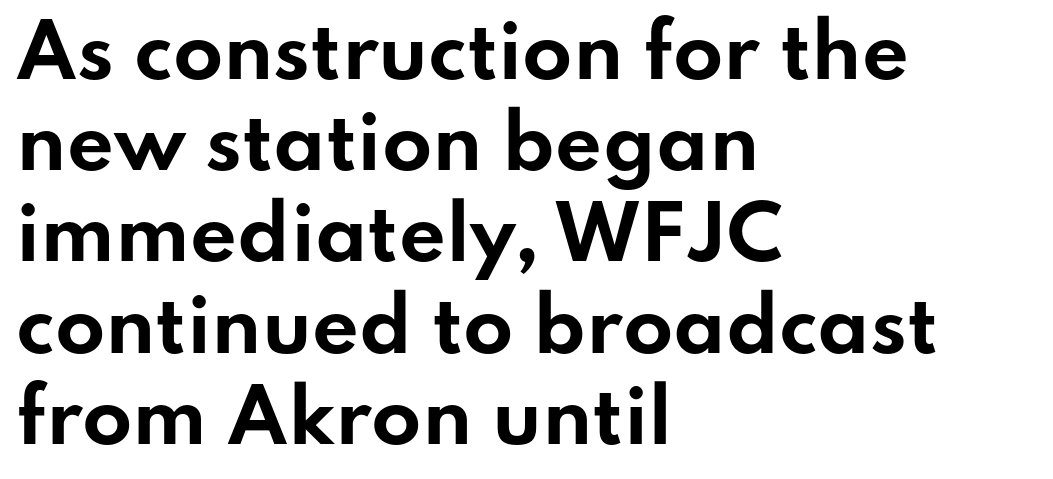
Letterform terminals end flat and unadorned throughout the passage. Unmarked baselines from the first word to the last. The rows are spaced the way most documents space them. Tall strokes in this sample are plumb rather than angled. A student would call this left alignment; a typographer would say flush left, rag right. Weight check: bold — yes, fully.
